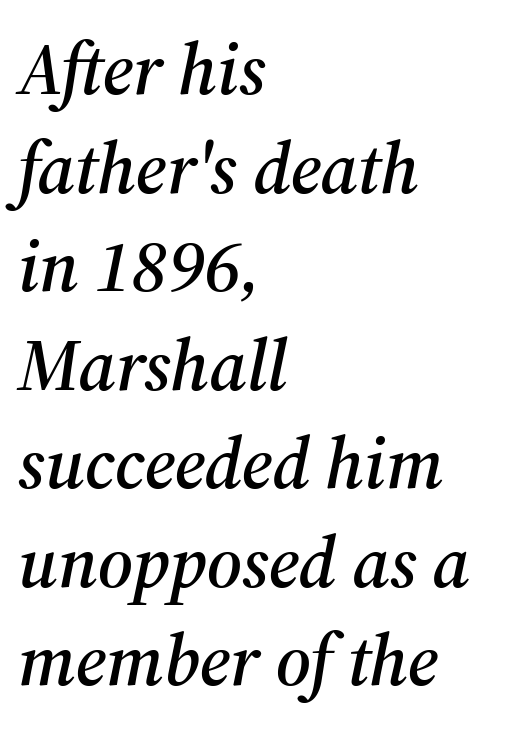
Is this a fixed-width face? No — the glyphs have proportional, varying widths. The strip under each line holds only bare page. How would I describe the line gaps? Plain and ordinary. The font family rendered here belongs to the serif group.
